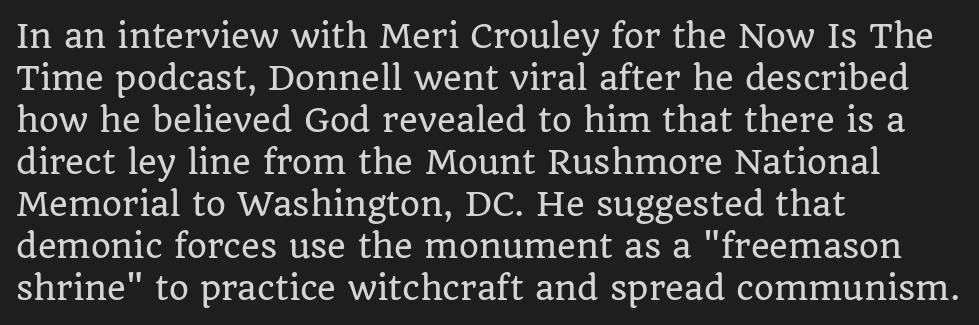
Q: Is the text italic (slanted)? A: No, it is upright.
Q: Is the typeface a serif or a sans-serif typeface? A: Serif.
Q: Is the text underlined? A: No.
Q: How is the paragraph aligned? A: Left-aligned.
Q: Is the spacing between letters normal or unusually wide? A: Normal.
Q: Is the spacing between lines tight, normal or loose? A: Normal.
Q: Width (condensed, normal, or wide)? A: Normal.
Q: Stroke contrast? A: Low.
Q: x-height? A: Large.
Q: Monospaced? A: No.
